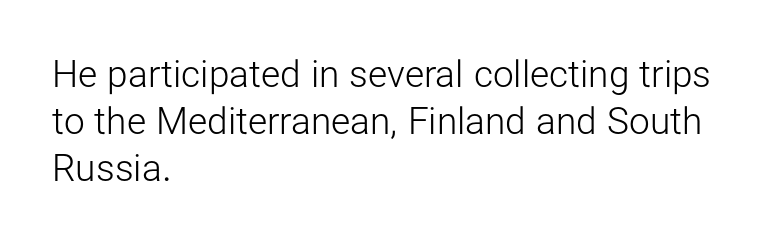
{"serif": "no", "italic": "no", "bold": "no", "weight": "light", "width": "normal", "stroke_contrast": "low", "x_height": "medium", "monospaced": "no", "underline": "no", "align": "left", "line_spacing": "normal", "line_spacing_ratio": 1.27, "letter_spacing": "normal", "letter_spacing_em": 0.0, "glyph_px": 37}
